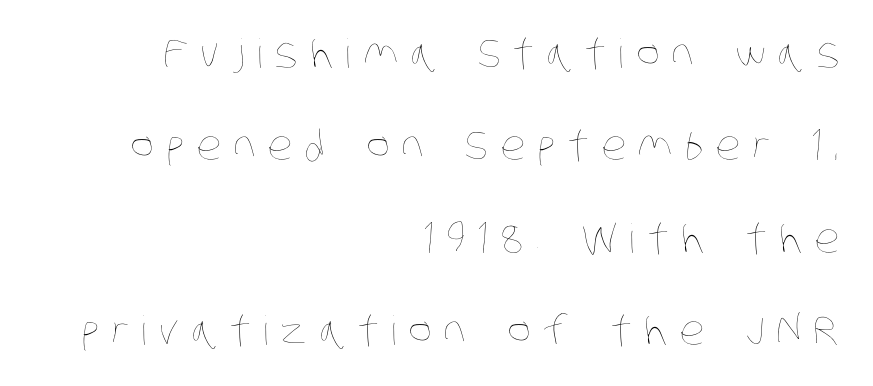
Q: Is the text bold? A: No.
Q: Is the text underlined? A: No.
Q: How is the paragraph aligned? A: Right-aligned.
Q: Is the spacing between letters normal or unusually wide? A: Unusually wide.
Q: Is the spacing between lines tight, normal or loose? A: Loose.
Q: Width (condensed, normal, or wide)? A: Condensed.
Q: Stroke contrast? A: Low.
Q: x-height? A: Large.
Q: Monospaced? A: No.
